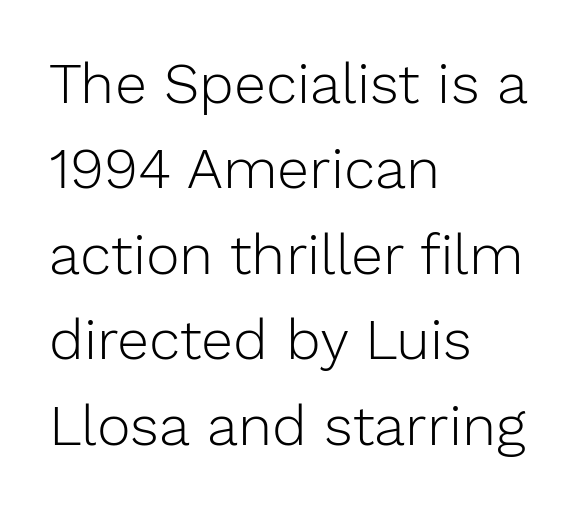
The image shows 57 px light sans-serif type, upright; set left-aligned, normal line spacing (1.5x), normal letter spacing, not underlined; low stroke contrast and a medium x-height.
